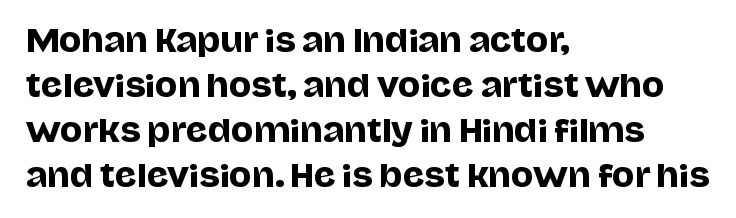
The image shows 30 px sans-serif type, upright; set left-aligned, normal line spacing (1.5x), normal letter spacing, not underlined; low stroke contrast and a large x-height.
